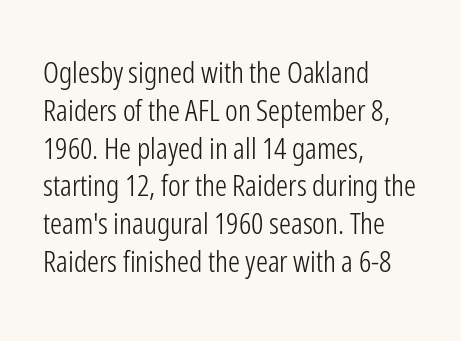
Plain, unruled lines of type. This sample keeps an unexceptional amount of space between lines. These lines are rendered in a variable-pitch font. A roman cut, with each character standing at attention. On a weight scale, this lands at 450 or below.
